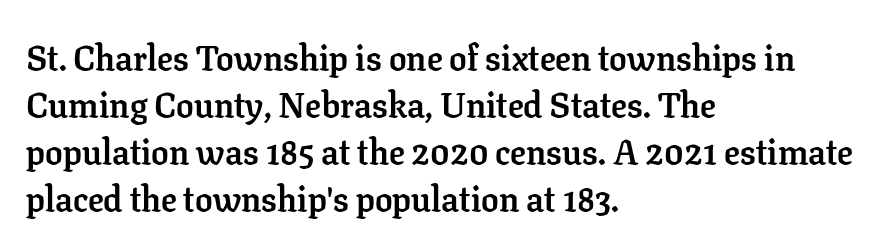
The image shows 35 px semibold serif type, upright; set left-aligned, normal line spacing (1.34x), normal letter spacing, not underlined; low stroke contrast and a medium x-height.
